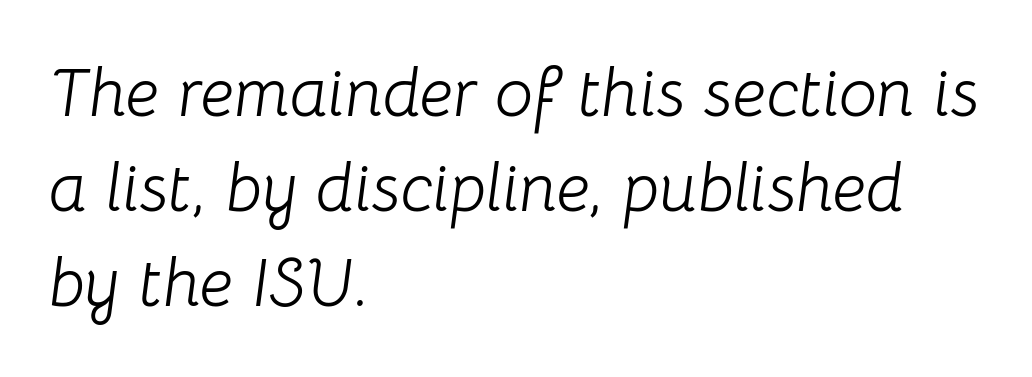
The image shows 68 px light type, italic (leaning right); set left-aligned, normal line spacing (1.4x), normal letter spacing, not underlined; low stroke contrast and a medium x-height.
